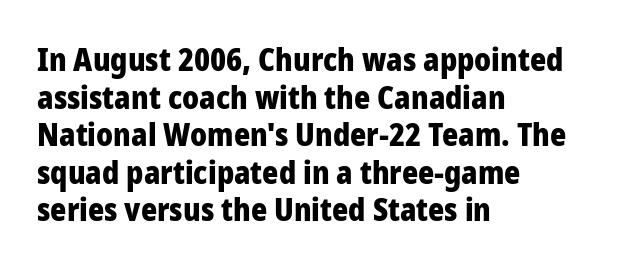
The image shows 31 px heavy sans-serif type, upright; set left-aligned, line spacing 1.21x, normal letter spacing, not underlined; low stroke contrast and a medium x-height.
